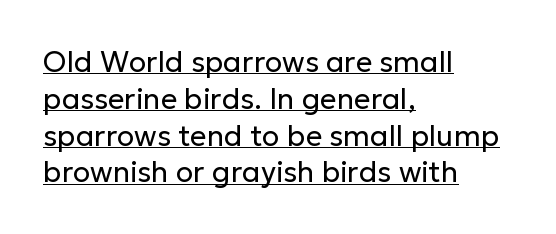
Does the type have serifs? No, each stem ends abruptly. Is the stroke heavy? The answer is a plain regular-or-lighter. A rule runs beneath these lines of type. The lettering holds an erect, upright posture throughout. These lines keep a tight, regular rhythm from letter to letter.
